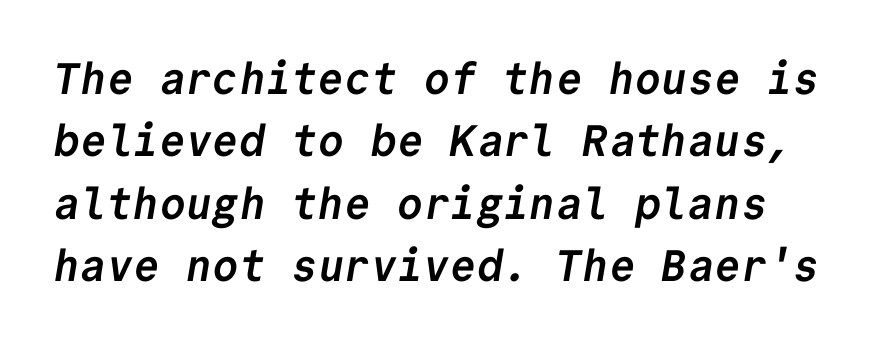
{"serif": "no", "bold": "yes", "weight": "semibold", "width": "normal", "stroke_contrast": "low", "x_height": "medium", "monospaced": "yes", "underline": "no", "line_spacing": "normal", "line_spacing_ratio": 1.42, "letter_spacing": "normal", "letter_spacing_em": 0.0, "glyph_px": 44}
